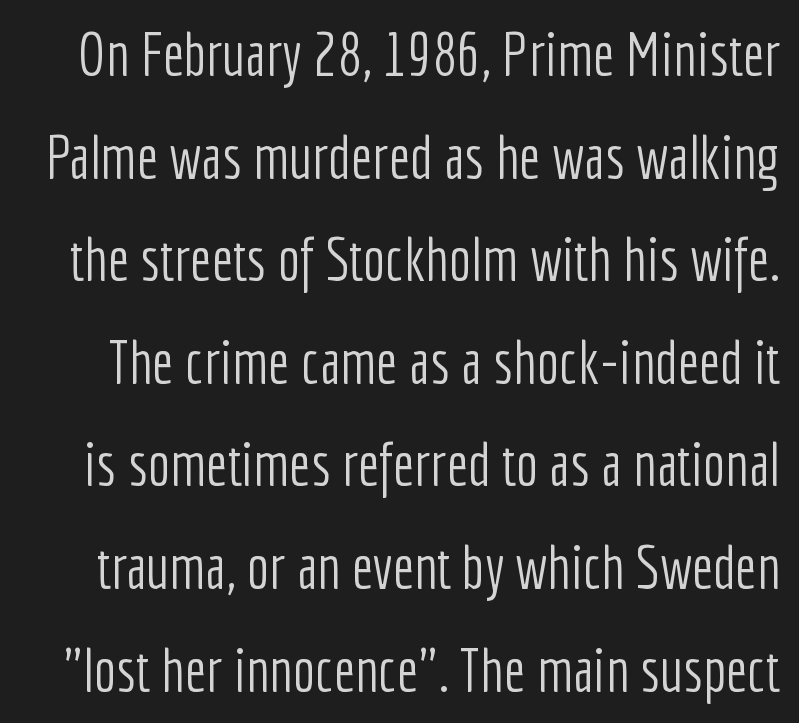
Each word holds together tightly as a unit, with standard inter-letter gaps. The string is rendered with underlining switched off. Looks like regular typesetting: each glyph gets only the width it needs. Posture: vertical. This is not heavy type; no bold has been used. The typeface chosen for these lines omits serifs.
